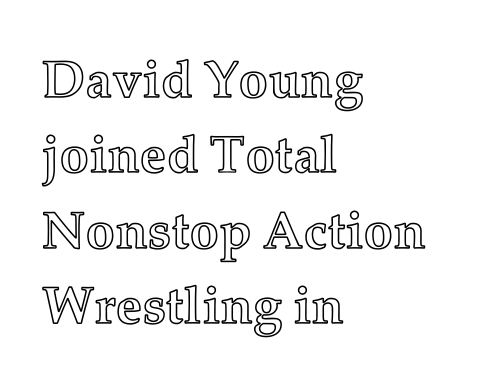
Q: Is the text italic (slanted)? A: No, it is upright.
Q: Is the text underlined? A: No.
Q: How is the paragraph aligned? A: Left-aligned.
Q: Is the spacing between letters normal or unusually wide? A: Normal.
Q: Is the spacing between lines tight, normal or loose? A: Normal.
Q: Width (condensed, normal, or wide)? A: Normal.
Q: x-height? A: Medium.
Q: Monospaced? A: No.
